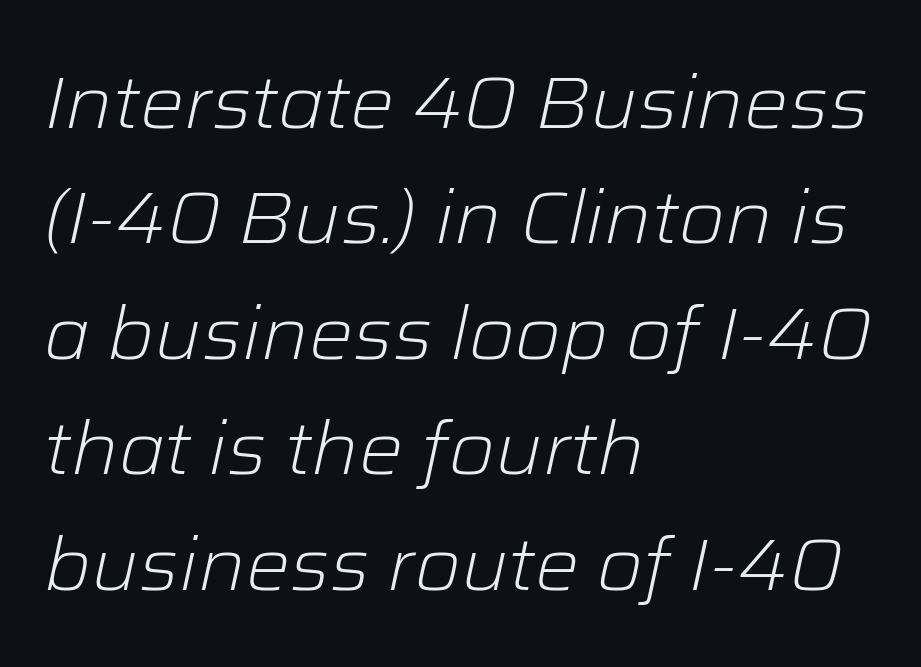
Q: Is the text bold? A: No.
Q: Is the text italic (slanted)? A: Yes, it leans right by about 12 degrees.
Q: Is the text underlined? A: No.
Q: How is the paragraph aligned? A: Left-aligned.
Q: Is the spacing between letters normal or unusually wide? A: Normal.
Q: Is the spacing between lines tight, normal or loose? A: Normal.
Q: Width (condensed, normal, or wide)? A: Normal.
Q: Stroke contrast? A: Low.
Q: x-height? A: Medium.
Q: Monospaced? A: No.
